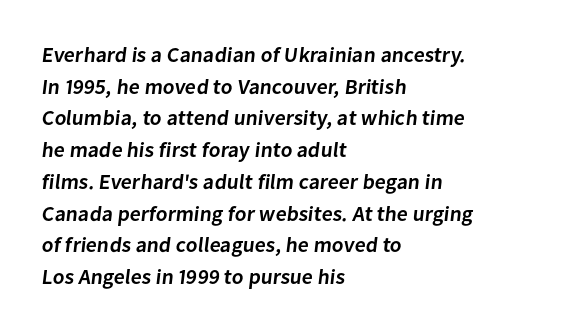
Does the copy run flush right? No — it runs flush left. The block of text has a typical density, with ordinary space between rows. The area under the type is left untouched. The letters sit at their default tracking, neither squeezed nor spread.
